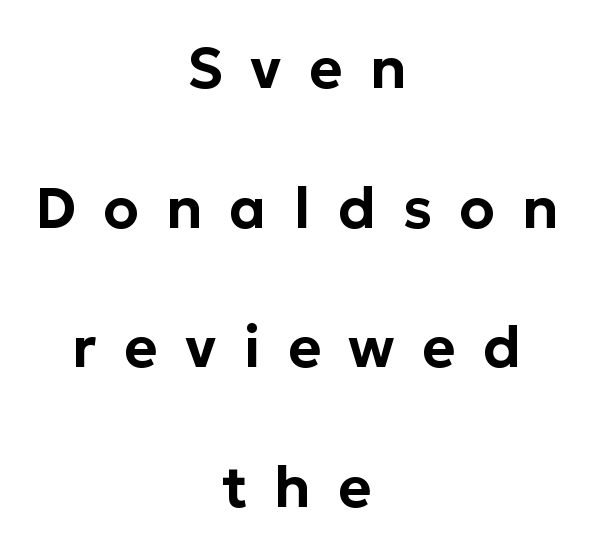
Q: Is the text italic (slanted)? A: No, it is upright.
Q: Is the typeface a serif or a sans-serif typeface? A: Sans-serif.
Q: Is the text underlined? A: No.
Q: How is the paragraph aligned? A: Centered.
Q: Is the spacing between letters normal or unusually wide? A: Unusually wide.
Q: Is the spacing between lines tight, normal or loose? A: Loose.
Q: Width (condensed, normal, or wide)? A: Normal.
Q: Stroke contrast? A: Low.
Q: x-height? A: Medium.
Q: Monospaced? A: No.
